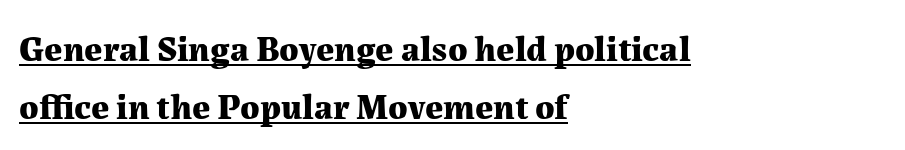
This is roman type, the default non-slanted kind. Is there much room between lines? A standard amount, neither cramped nor airy. The rag falls on the right side of this text block. A continuous stroke trails under the words, as in a hyperlink.
